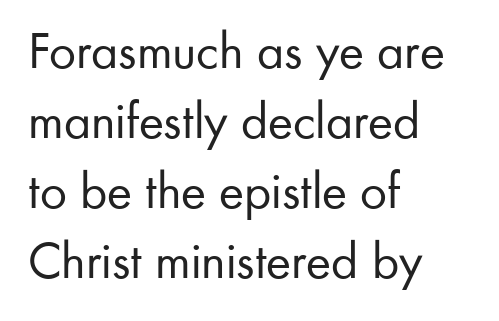
Q: Is the text bold? A: No.
Q: Is the text italic (slanted)? A: No, it is upright.
Q: Is the typeface a serif or a sans-serif typeface? A: Sans-serif.
Q: Is the text underlined? A: No.
Q: How is the paragraph aligned? A: Left-aligned.
Q: Is the spacing between letters normal or unusually wide? A: Normal.
Q: Is the spacing between lines tight, normal or loose? A: Normal.
Q: Width (condensed, normal, or wide)? A: Normal.
Q: Stroke contrast? A: Low.
Q: x-height? A: Small.
Q: Monospaced? A: No.
